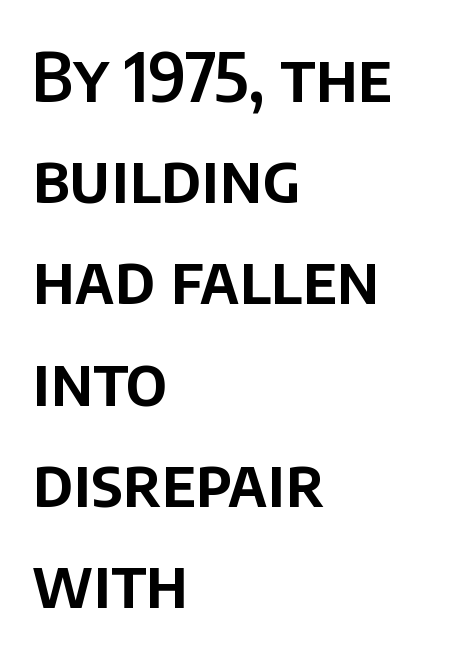
The image shows 67 px sans-serif type, upright; set left-aligned, normal line spacing (1.51x), normal letter spacing, not underlined; low stroke contrast and a large x-height.
